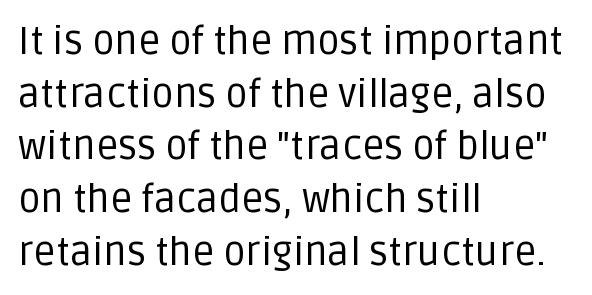
{"serif": "no", "italic": "no", "bold": "no", "weight": "regular", "width": "normal", "stroke_contrast": "low", "x_height": "large", "monospaced": "no", "underline": "no", "align": "left", "line_spacing": "normal", "line_spacing_ratio": 1.35, "letter_spacing": "normal", "letter_spacing_em": 0.0, "glyph_px": 39}
